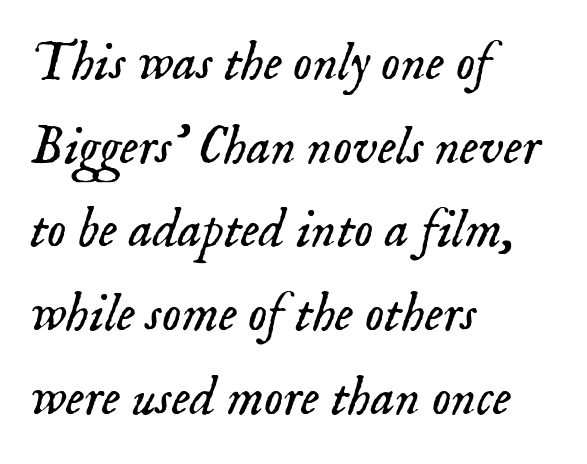
{"serif": "yes", "italic": "yes", "lean": "right", "slant_degrees": 18, "bold": "no", "weight": "light", "width": "normal", "stroke_contrast": "low", "x_height": "small", "monospaced": "no", "underline": "no", "align": "left", "line_spacing": "normal", "line_spacing_ratio": 1.55, "letter_spacing": "normal", "letter_spacing_em": 0.0, "glyph_px": 54}
